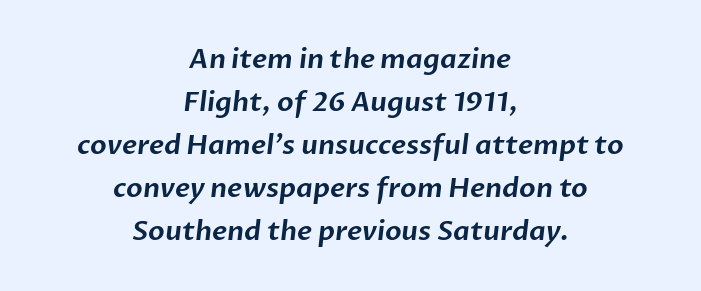
{"underline": "no", "align": "center", "line_spacing": "normal", "line_spacing_ratio": 1.59, "letter_spacing": "normal", "letter_spacing_em": 0.0, "glyph_px": 27}
